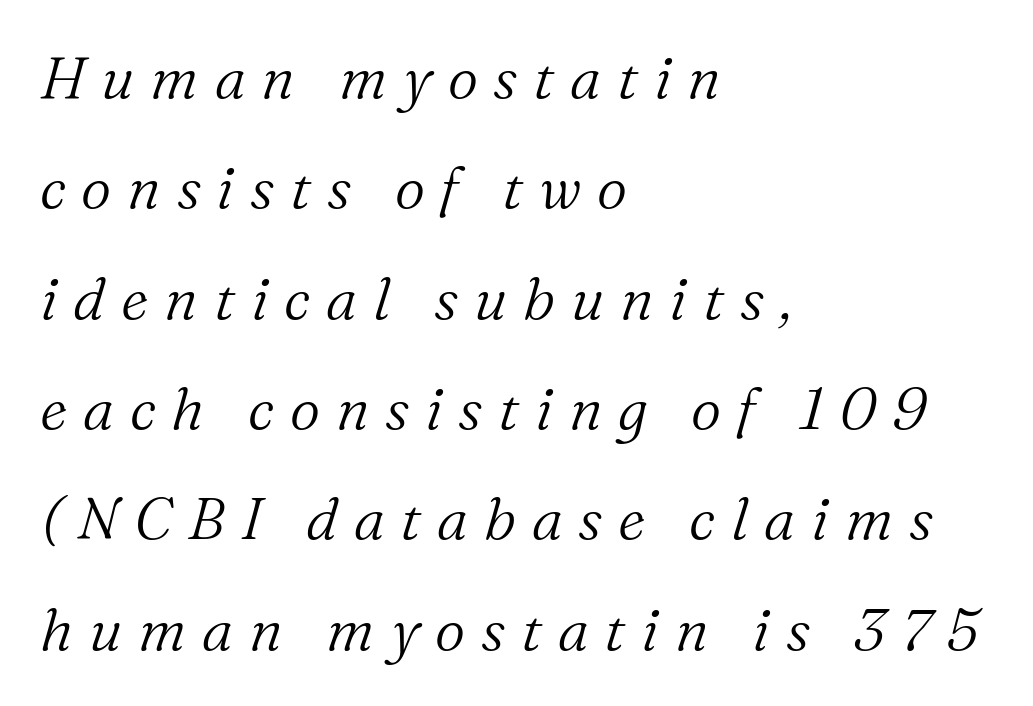
The image shows 59 px light serif type, italic (leaning right); set left-aligned, line spacing 1.87x, unusually wide letter spacing (+0.27 em), not underlined; medium stroke contrast and a medium x-height.
